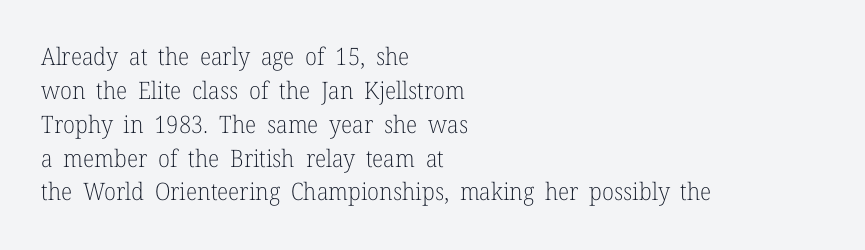
The image shows 24 px text type, upright; set left-aligned, normal line spacing (1.41x), normal letter spacing, not underlined.
